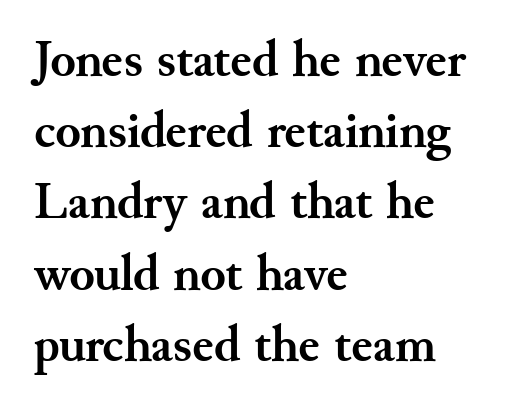
Compared with typical paragraphs, the rows here are spaced about the same. These lines are rendered in a variable-pitch font. The rendering anchors every line to the left-hand side. Italic: no, the glyphs are upright roman. Small tapered or slab feet sit at the stroke ends, so this counts as serif. What weight is shown? A full bold with thick strokes.
